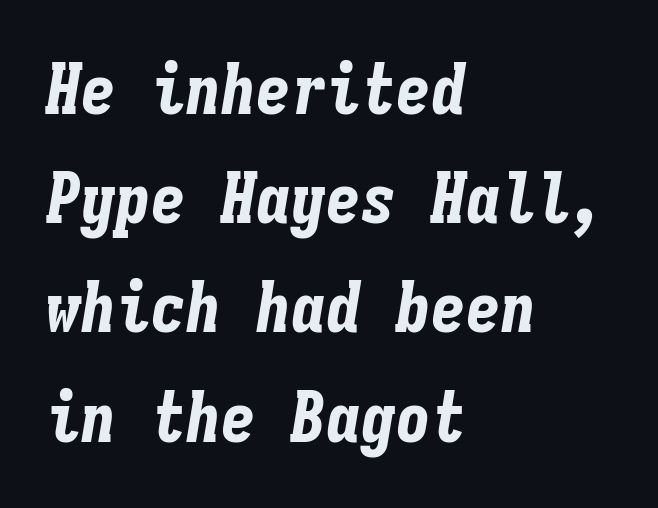
In terms of leading, this rendering sits right in the middle. Type without underlining. Typesetter's note: full bold, strokes at maximum text heaviness. Characters follow at the spacing the type designer built in. The lettering tilts uniformly, giving the passage an italic look. Each letter, wide or thin by design, is forced into the same width here.
